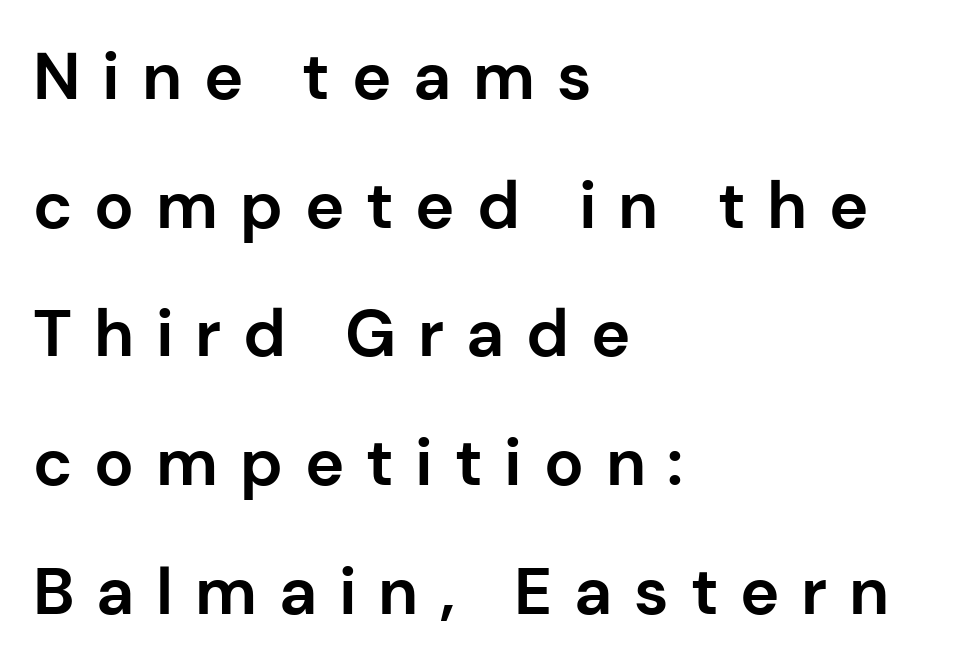
{"serif": "no", "italic": "no", "bold": "yes", "weight": "bold", "width": "normal", "stroke_contrast": "low", "x_height": "medium", "monospaced": "no", "underline": "no", "align": "left", "line_spacing": "loose", "line_spacing_ratio": 1.95, "letter_spacing": "wide", "letter_spacing_em": 0.33, "glyph_px": 66}
